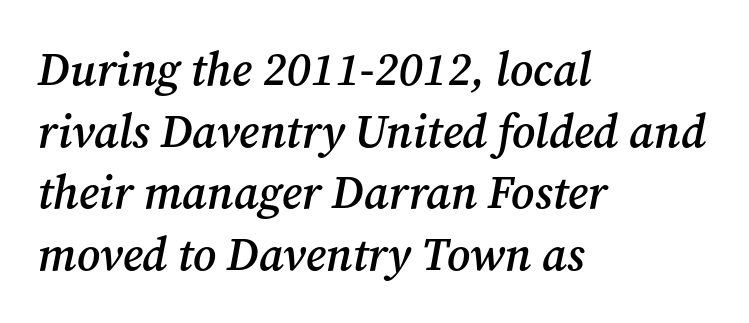
Q: Is the text bold? A: Semi-bold.
Q: Is the text italic (slanted)? A: Yes, it leans right by about 12 degrees.
Q: Is the typeface a serif or a sans-serif typeface? A: Serif.
Q: Is the text underlined? A: No.
Q: How is the paragraph aligned? A: Left-aligned.
Q: Is the spacing between letters normal or unusually wide? A: Normal.
Q: Is the spacing between lines tight, normal or loose? A: Normal.
Q: Width (condensed, normal, or wide)? A: Normal.
Q: Stroke contrast? A: Medium.
Q: x-height? A: Medium.
Q: Monospaced? A: No.
